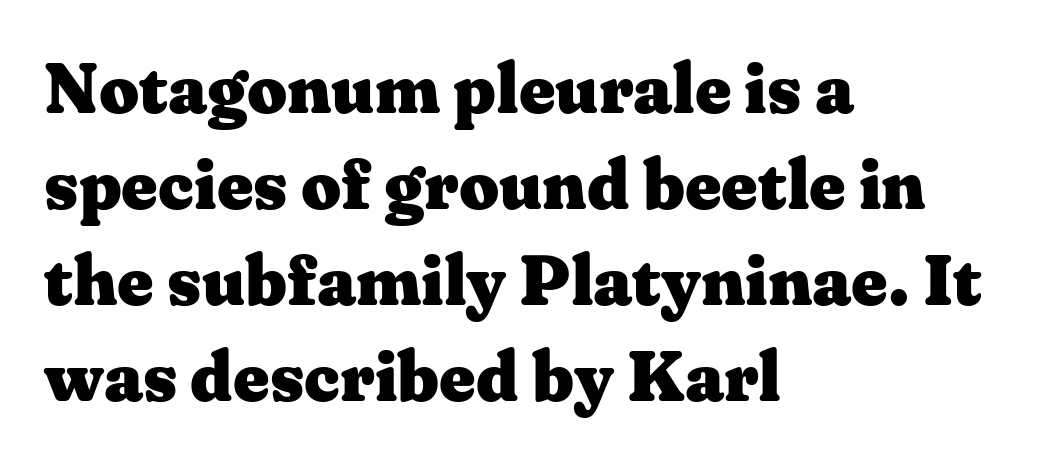
Q: Is the text bold? A: Yes.
Q: Is the text italic (slanted)? A: No, it is upright.
Q: Is the typeface a serif or a sans-serif typeface? A: Serif.
Q: Is the text underlined? A: No.
Q: How is the paragraph aligned? A: Left-aligned.
Q: Is the spacing between letters normal or unusually wide? A: Normal.
Q: Is the spacing between lines tight, normal or loose? A: Normal.
Q: Width (condensed, normal, or wide)? A: Wide.
Q: Stroke contrast? A: Medium.
Q: x-height? A: Medium.
Q: Monospaced? A: No.
